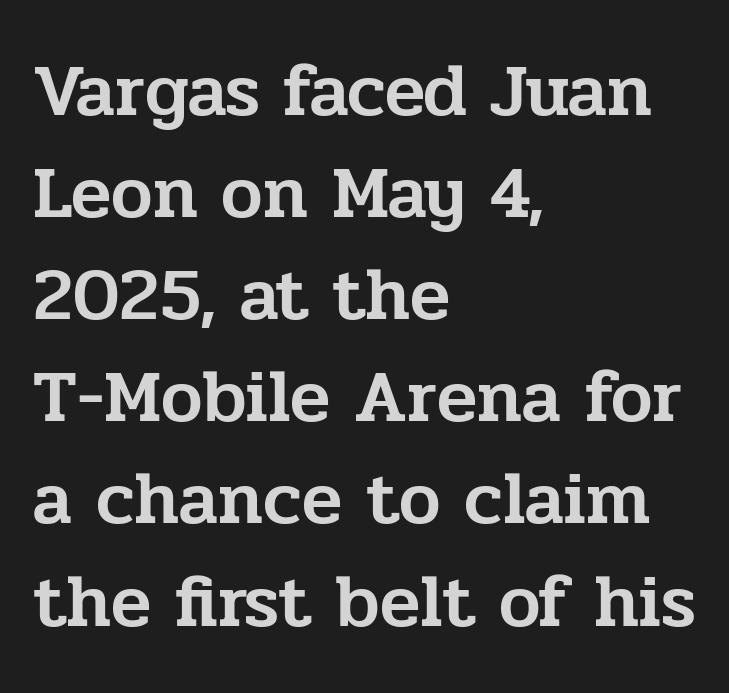
Does the type have serifs? Yes, each stem ends in a small foot. Casual observation: everything's shoved over to the left. Whoever set this chose a conventional vertical rhythm. The rendering uses natural spacing where letterforms have individual widths. Is the letter spacing exaggerated? No — it looks like the ordinary default.
